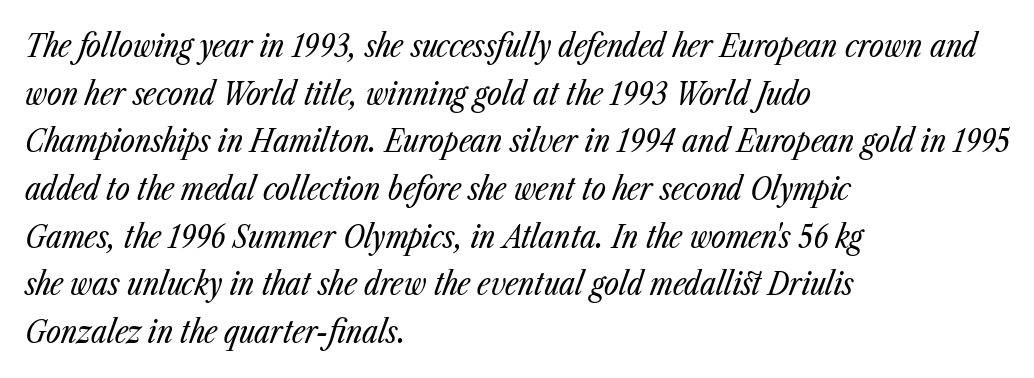
Q: Is the text bold? A: No.
Q: Is the text italic (slanted)? A: Yes, it leans right by about 23 degrees.
Q: Is the text underlined? A: No.
Q: How is the paragraph aligned? A: Left-aligned.
Q: Is the spacing between letters normal or unusually wide? A: Normal.
Q: Is the spacing between lines tight, normal or loose? A: Normal.
Q: Width (condensed, normal, or wide)? A: Condensed.
Q: Stroke contrast? A: Low.
Q: x-height? A: Medium.
Q: Monospaced? A: No.
